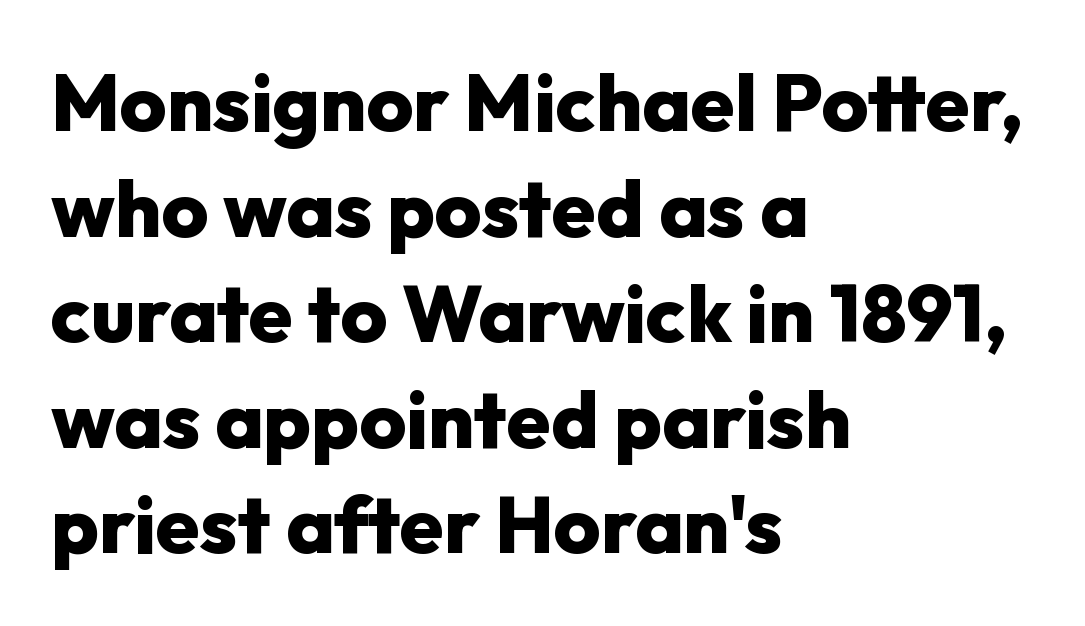
Plain, unruled lines of type. No feet cap the strokes, marking this as sans-serif type. As a designer I'd log this as weight 700, bold. Layout note: lines flush left.
